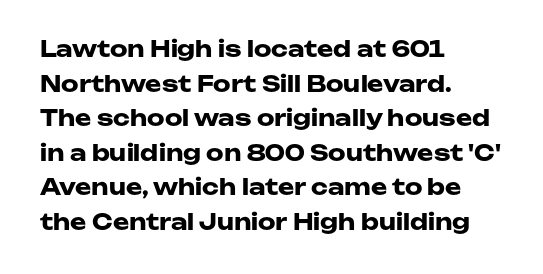
{"italic": "no", "bold": "yes", "underline": "no", "align": "left", "line_spacing": "normal", "line_spacing_ratio": 1.57, "letter_spacing": "normal", "letter_spacing_em": 0.0, "glyph_px": 22}
